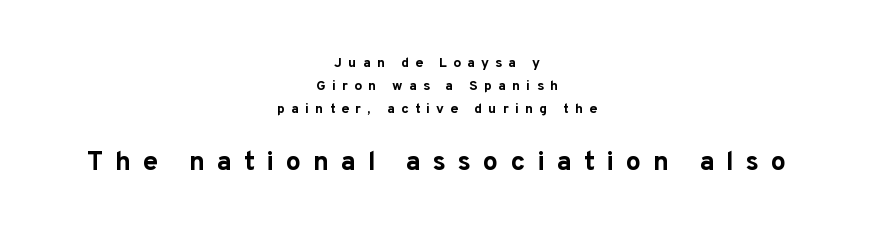
What stands out about the letter spacing? Its width — letters are far apart. Character size in the trailing block exceeds that of the leading block. Chunky letters — that's bold for sure. Designer's note — italics off, roman on. A typesetter would call this leading conventional body-copy spacing. In CSS terms this would be text-align: center.
